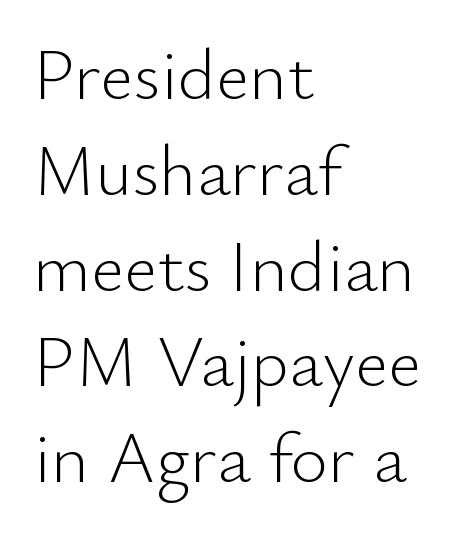
{"serif": "no", "italic": "no", "bold": "no", "weight": "light", "width": "normal", "stroke_contrast": "low", "x_height": "small", "monospaced": "no", "underline": "no", "align": "left", "line_spacing": "normal", "line_spacing_ratio": 1.33, "letter_spacing": "normal", "letter_spacing_em": 0.0, "glyph_px": 72}
